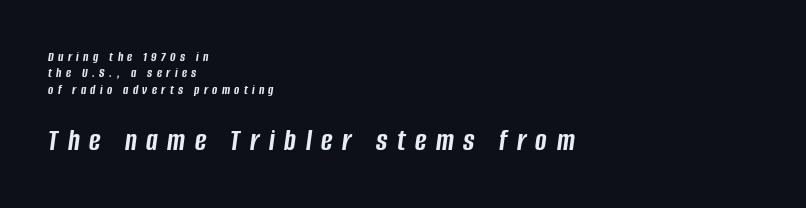
An italicized treatment has been applied to the whole sample. Letter spacing: wide. Heavy, bold letterforms. You could not count columns in this text — the font is proportionally spaced. Type size steps up from the first block to the second. Does the copy run flush right? No — it runs flush left.
